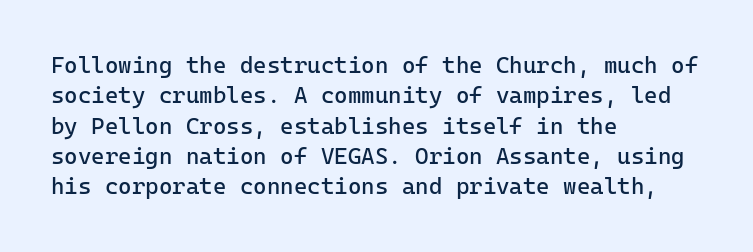
The space directly below the letters is spotless. Caption: standard tracking, unaltered. Vertically, the passage feels balanced, rows spaced as you'd expect. Does the lettering tilt? It doesn't — this is upright.
